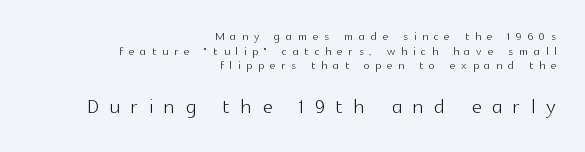
Q: Is the text bold? A: No.
Q: Is the text italic (slanted)? A: No, it is upright.
Q: Is the text underlined? A: No.
Q: How is the paragraph aligned? A: Right-aligned.
Q: Is the spacing between letters normal or unusually wide? A: Unusually wide.
Q: Is the spacing between lines tight, normal or loose? A: Tight.
Q: Which block of text is set in a larger size, the first (top) or the second (bottom)? A: The second (bottom) one.
